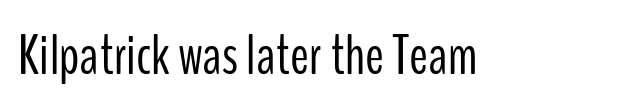
Q: Is the text bold? A: No.
Q: Is the text italic (slanted)? A: No, it is upright.
Q: Is the typeface a serif or a sans-serif typeface? A: Sans-serif.
Q: Is the text underlined? A: No.
Q: Is the spacing between letters normal or unusually wide? A: Normal.
Q: Width (condensed, normal, or wide)? A: Condensed.
Q: Stroke contrast? A: Low.
Q: x-height? A: Medium.
Q: Monospaced? A: No.
